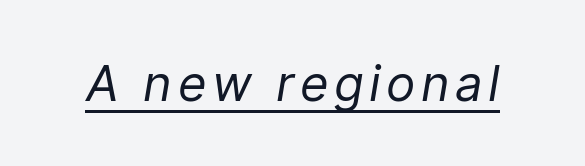
Is the stroke heavy? The answer is a plain regular-or-lighter. Slanted lettering throughout. Varying glyph widths throughout — classic text-font behaviour. The specimen includes a rule beneath the text block's lines.
